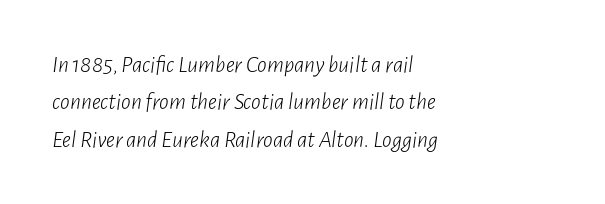
Q: Is the text bold? A: No.
Q: Is the text italic (slanted)? A: Yes, it leans right by about 7 degrees.
Q: Is the text underlined? A: No.
Q: How is the paragraph aligned? A: Left-aligned.
Q: Is the spacing between letters normal or unusually wide? A: Normal.
Q: Is the spacing between lines tight, normal or loose? A: Normal.
